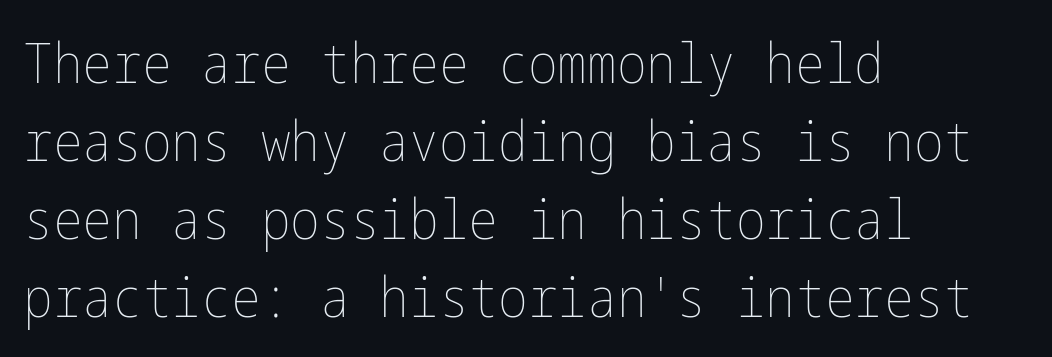
The image shows 56 px thin, condensed type, upright; set left-aligned, normal line spacing (1.39x), normal letter spacing, not underlined; low stroke contrast and a medium x-height.
